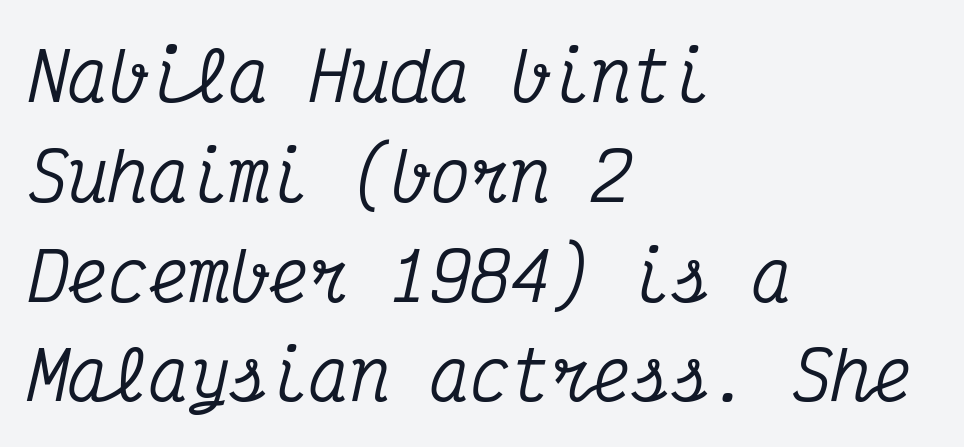
Q: Is the text italic (slanted)? A: Yes, it leans right by about 12 degrees.
Q: Is the typeface a serif or a sans-serif typeface? A: Serif.
Q: Is the text underlined? A: No.
Q: How is the paragraph aligned? A: Left-aligned.
Q: Is the spacing between letters normal or unusually wide? A: Normal.
Q: Is the spacing between lines tight, normal or loose? A: Normal.
Q: Width (condensed, normal, or wide)? A: Condensed.
Q: Stroke contrast? A: Medium.
Q: x-height? A: Medium.
Q: Monospaced? A: Yes.
